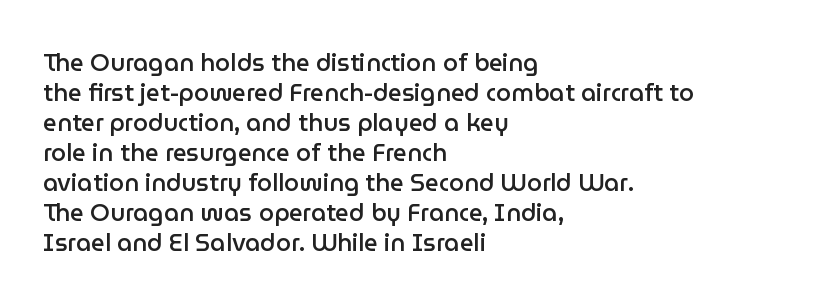
{"italic": "no", "bold": "semi", "underline": "no", "align": "left", "line_spacing": "normal", "line_spacing_ratio": 1.25, "letter_spacing": "normal", "letter_spacing_em": 0.0, "glyph_px": 24}
